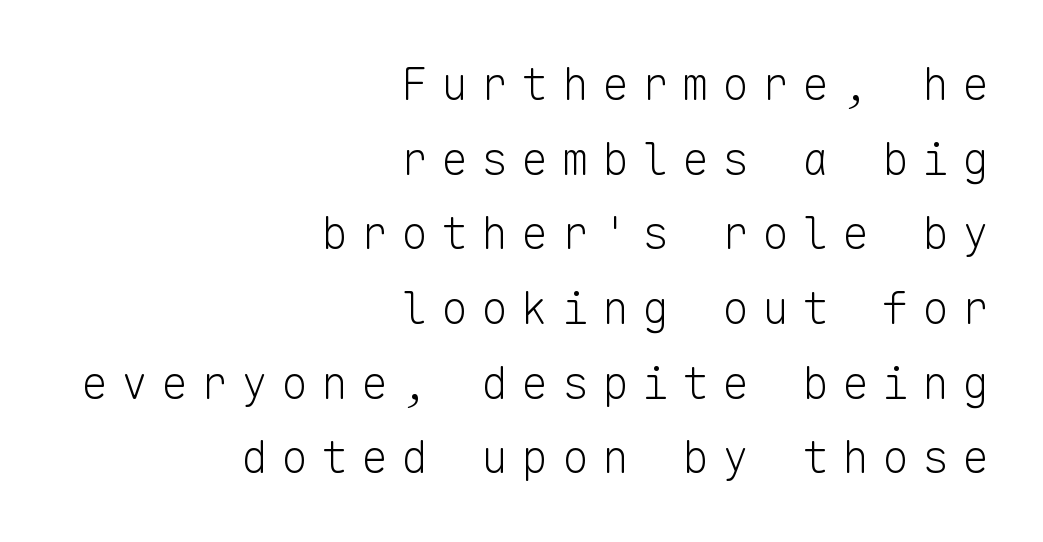
Q: Is the text bold? A: No.
Q: Is the text italic (slanted)? A: No, it is upright.
Q: Is the typeface a serif or a sans-serif typeface? A: Sans-serif.
Q: Is the text underlined? A: No.
Q: How is the paragraph aligned? A: Right-aligned.
Q: Is the spacing between letters normal or unusually wide? A: Unusually wide.
Q: Is the spacing between lines tight, normal or loose? A: Normal.
Q: Width (condensed, normal, or wide)? A: Normal.
Q: Stroke contrast? A: Low.
Q: x-height? A: Medium.
Q: Monospaced? A: Yes.
